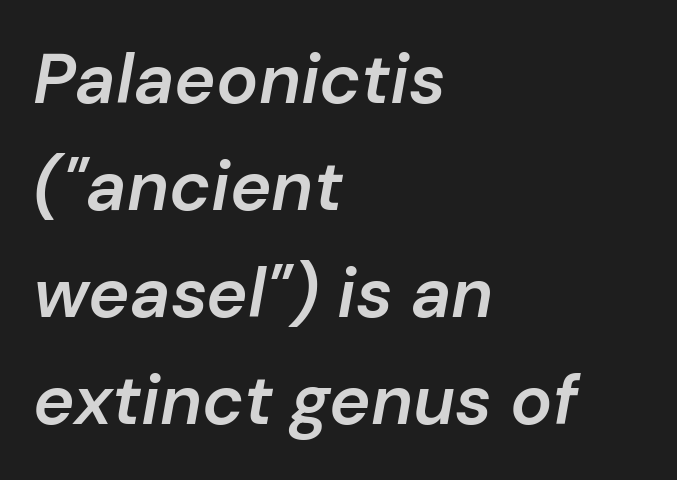
Q: Is the text bold? A: Semi-bold.
Q: Is the text italic (slanted)? A: Yes, it leans right by about 10 degrees.
Q: Is the text underlined? A: No.
Q: How is the paragraph aligned? A: Left-aligned.
Q: Is the spacing between letters normal or unusually wide? A: Normal.
Q: Is the spacing between lines tight, normal or loose? A: Normal.
Q: Width (condensed, normal, or wide)? A: Normal.
Q: Stroke contrast? A: Low.
Q: x-height? A: Medium.
Q: Monospaced? A: No.
